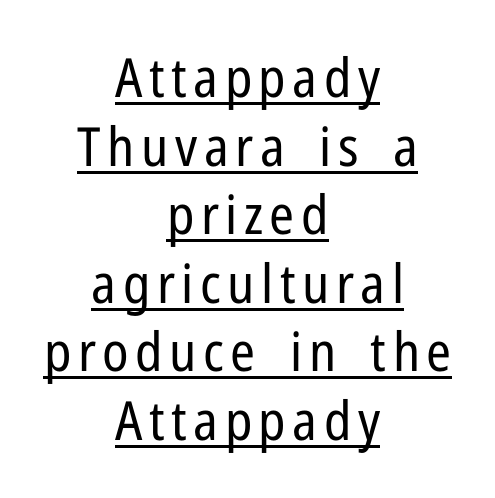
{"serif": "no", "italic": "no", "bold": "no", "weight": "regular", "width": "condensed", "stroke_contrast": "low", "x_height": "medium", "monospaced": "no", "underline": "yes", "align": "center", "line_spacing": "normal", "line_spacing_ratio": 1.27, "glyph_px": 54}
